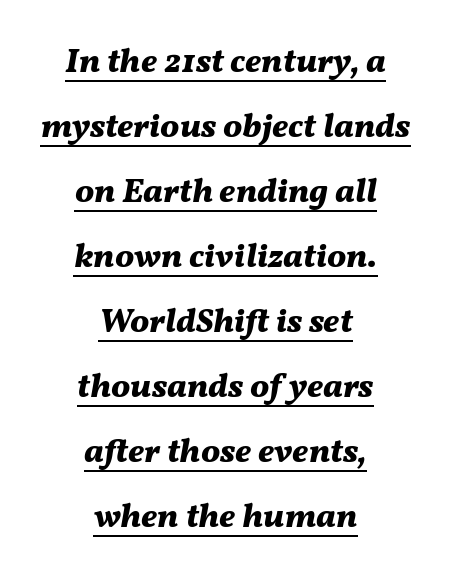
The image shows 34 px bold type, italic (leaning right); set centered, loose line spacing (1.91x), normal letter spacing, underlined; medium stroke contrast and a medium x-height.
